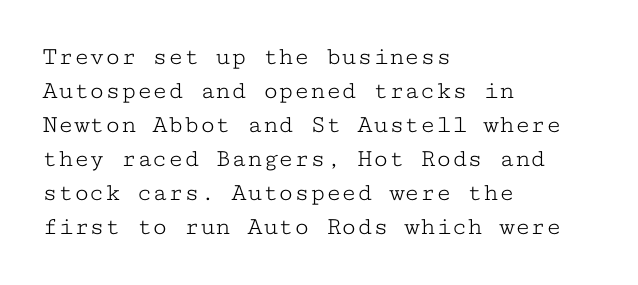
The image shows 26 px text type, upright; set left-aligned, normal line spacing (1.31x), normal letter spacing, not underlined.
